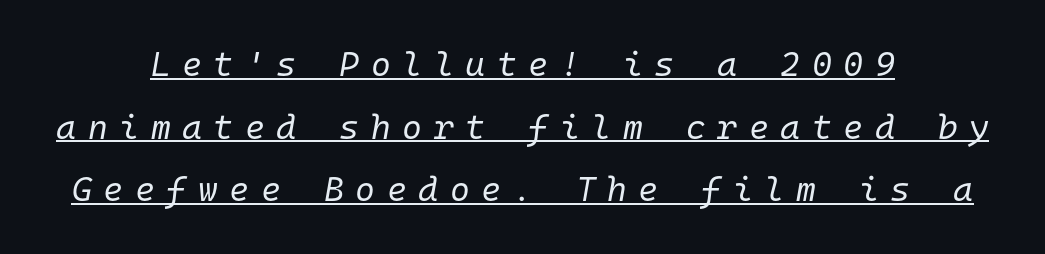
Q: Is the text bold? A: No.
Q: Is the text italic (slanted)? A: Yes, it leans right by about 10 degrees.
Q: Is the text underlined? A: Yes.
Q: How is the paragraph aligned? A: Centered.
Q: Is the spacing between letters normal or unusually wide? A: Unusually wide.
Q: Width (condensed, normal, or wide)? A: Normal.
Q: Stroke contrast? A: Low.
Q: x-height? A: Medium.
Q: Monospaced? A: Yes.
